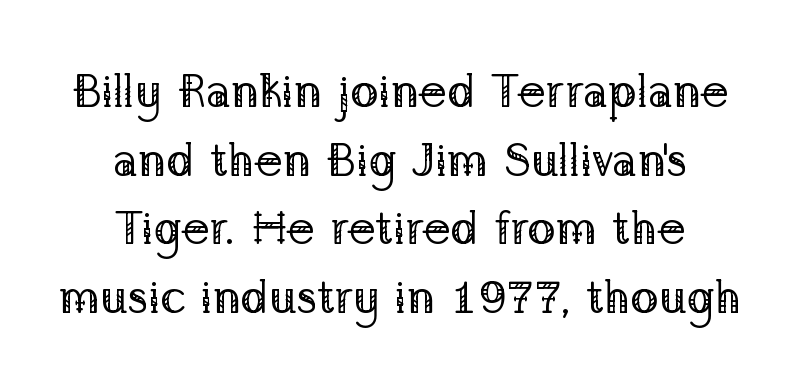
Q: Is the text bold? A: No.
Q: Is the text italic (slanted)? A: No, it is upright.
Q: Is the typeface a serif or a sans-serif typeface? A: Serif.
Q: Is the text underlined? A: No.
Q: How is the paragraph aligned? A: Centered.
Q: Is the spacing between letters normal or unusually wide? A: Normal.
Q: Is the spacing between lines tight, normal or loose? A: Normal.
Q: Width (condensed, normal, or wide)? A: Normal.
Q: Stroke contrast? A: Low.
Q: x-height? A: Medium.
Q: Monospaced? A: No.
